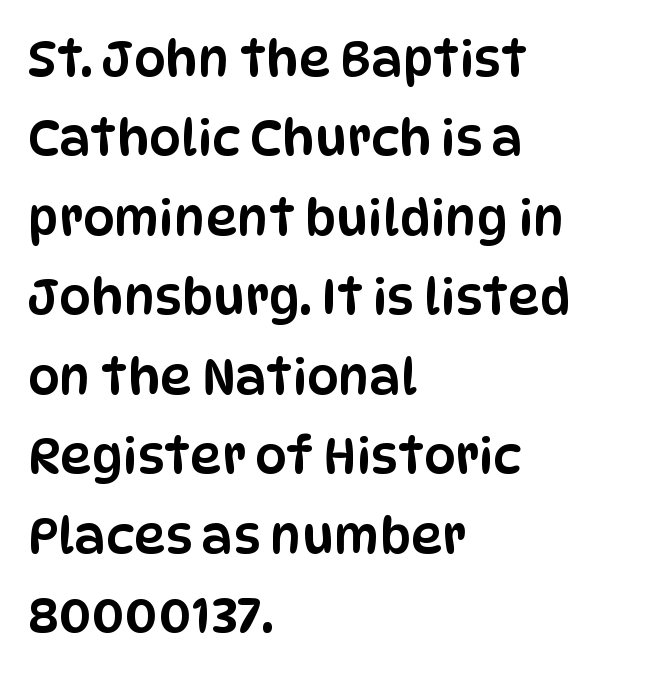
The image shows 50 px condensed sans-serif type, upright; set left-aligned, normal line spacing (1.59x), normal letter spacing, not underlined; low stroke contrast and a large x-height.
